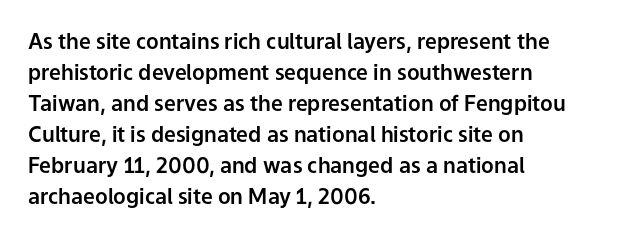
{"italic": "no", "underline": "no", "align": "left", "line_spacing": "normal", "line_spacing_ratio": 1.48, "letter_spacing": "normal", "letter_spacing_em": 0.0, "glyph_px": 21}
